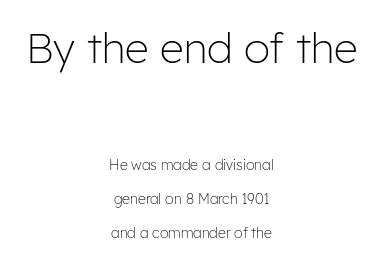
{"serif": "no", "italic": "no", "bold": "no", "weight": "light", "width": "normal", "stroke_contrast": "low", "x_height": "medium", "monospaced": "no", "underline": "no", "align": "center", "line_spacing": "loose", "line_spacing_ratio": 2.42, "letter_spacing": "normal", "letter_spacing_em": 0.0, "larger_block": "first", "size_ratio": 3.0, "glyph_px": 42}
